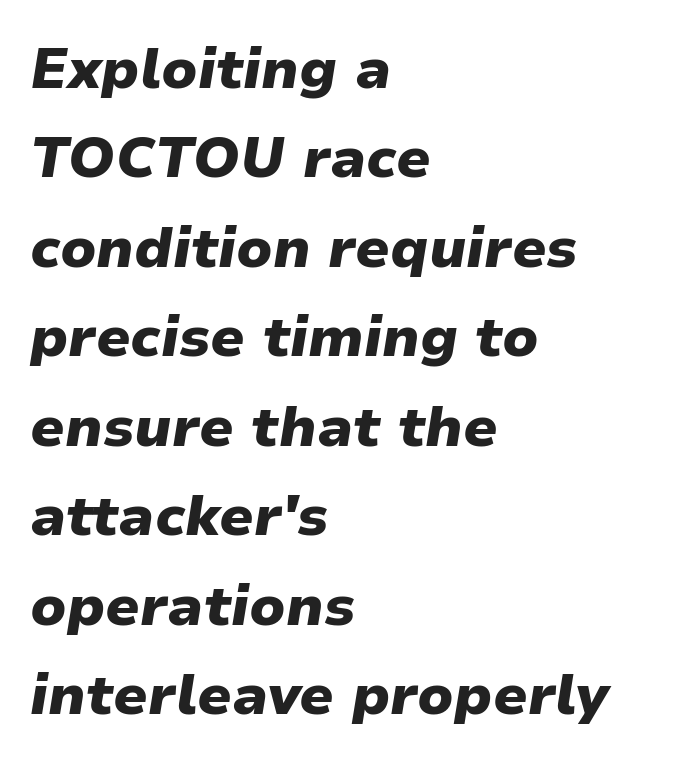
Q: Is the text bold? A: Yes.
Q: Is the text italic (slanted)? A: Yes, it leans right by about 9 degrees.
Q: Is the text underlined? A: No.
Q: How is the paragraph aligned? A: Left-aligned.
Q: Is the spacing between letters normal or unusually wide? A: Normal.
Q: Is the spacing between lines tight, normal or loose? A: Normal.
Q: Width (condensed, normal, or wide)? A: Normal.
Q: Stroke contrast? A: Low.
Q: x-height? A: Medium.
Q: Monospaced? A: No.
